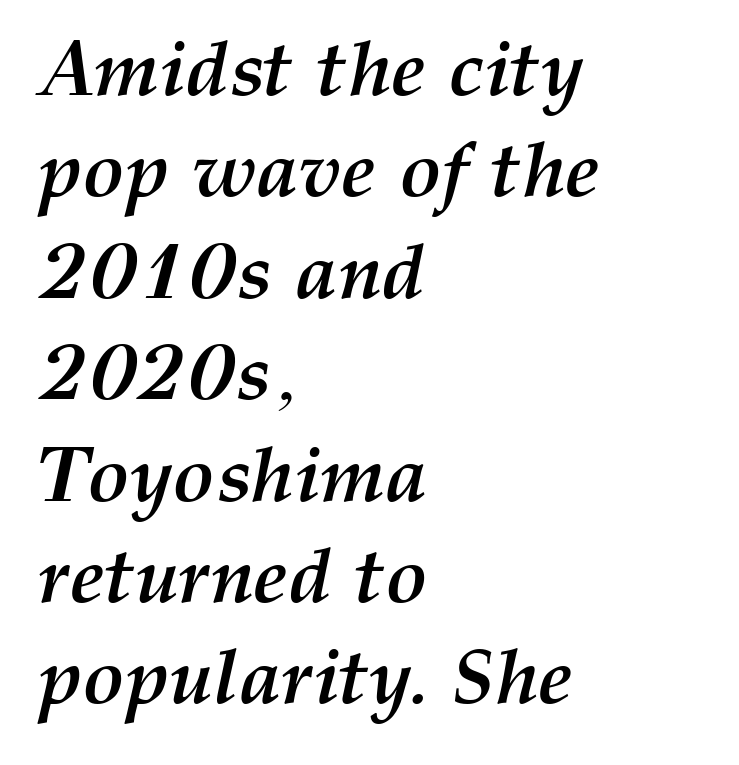
Q: Is the text bold? A: Yes.
Q: Is the text italic (slanted)? A: Yes, it leans right by about 12 degrees.
Q: Is the text underlined? A: No.
Q: How is the paragraph aligned? A: Left-aligned.
Q: Is the spacing between letters normal or unusually wide? A: Normal.
Q: Is the spacing between lines tight, normal or loose? A: Normal.
Q: Width (condensed, normal, or wide)? A: Normal.
Q: Stroke contrast? A: Medium.
Q: x-height? A: Medium.
Q: Monospaced? A: No.
